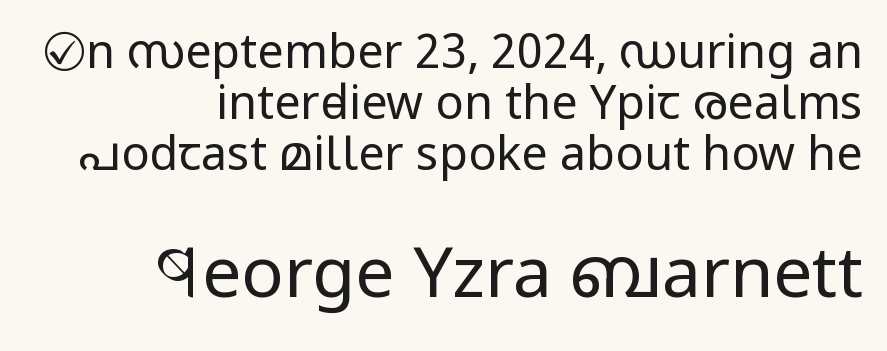
The image shows 70 px regular-weight, condensed sans-serif type, upright; set right-aligned, tight line spacing (1.08x), normal letter spacing, not underlined; the second (bottom) block is 1.49x larger; low stroke contrast and a large x-height.
